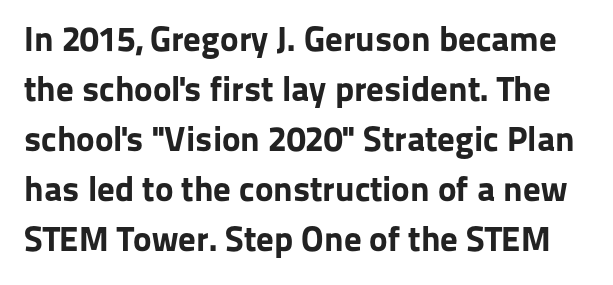
{"serif": "no", "italic": "no", "bold": "yes", "weight": "bold", "width": "normal", "stroke_contrast": "low", "x_height": "medium", "monospaced": "no", "underline": "no", "line_spacing": "normal", "line_spacing_ratio": 1.43, "letter_spacing": "normal", "letter_spacing_em": 0.0, "glyph_px": 35}
